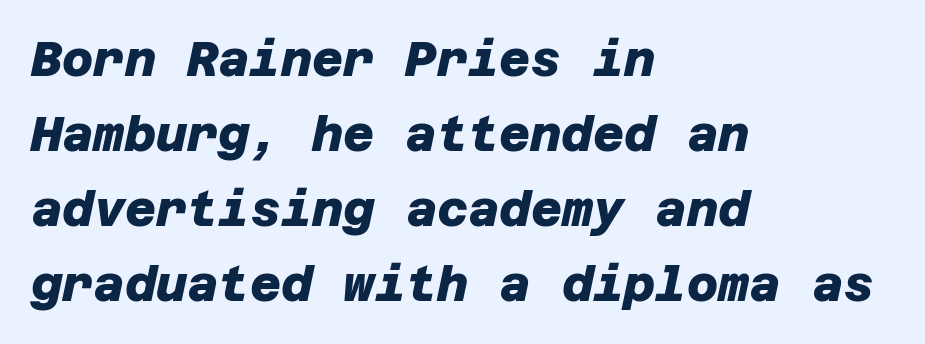
{"serif": "no", "bold": "yes", "weight": "heavy", "width": "normal", "stroke_contrast": "low", "x_height": "large", "underline": "no", "align": "left", "line_spacing": "normal", "line_spacing_ratio": 1.56, "letter_spacing": "normal", "letter_spacing_em": 0.0, "glyph_px": 48}
